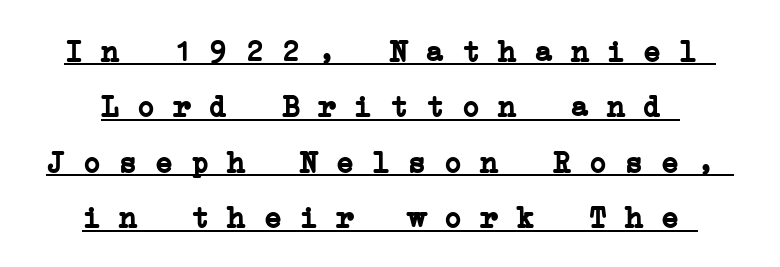
Q: Is the text bold? A: Yes.
Q: Is the typeface a serif or a sans-serif typeface? A: Serif.
Q: Is the text underlined? A: Yes.
Q: Is the spacing between letters normal or unusually wide? A: Normal.
Q: Width (condensed, normal, or wide)? A: Wide.
Q: Stroke contrast? A: Low.
Q: x-height? A: Medium.
Q: Monospaced? A: Yes.
